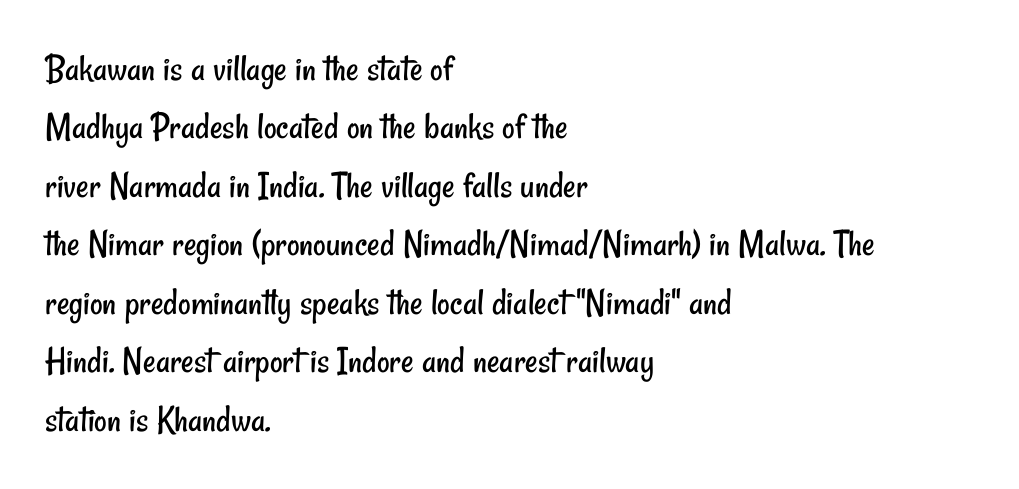
{"serif": "no", "bold": "no", "weight": "regular", "width": "condensed", "stroke_contrast": "low", "x_height": "small", "monospaced": "no", "underline": "no", "align": "left", "line_spacing": "normal", "line_spacing_ratio": 1.5, "letter_spacing": "normal", "letter_spacing_em": 0.0, "glyph_px": 39}
